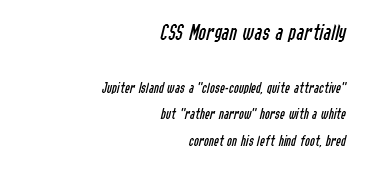
The image shows 23 px text type, italic (leaning right); set right-aligned, line spacing 1.79x, normal letter spacing, not underlined; the first (top) block is 1.53x larger.
